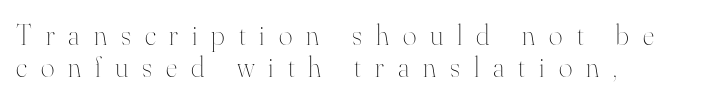
The image shows 29 px thin type, upright; set left-aligned, tight line spacing (1.11x), unusually wide letter spacing (+0.48 em), not underlined; high stroke contrast and a small x-height.
